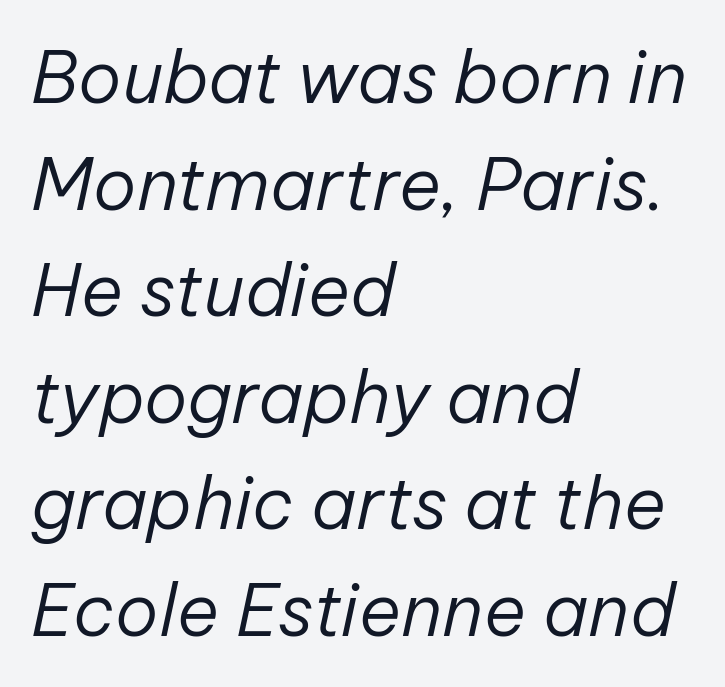
Q: Is the text bold? A: No.
Q: Is the text italic (slanted)? A: Yes, it leans right by about 12 degrees.
Q: Is the text underlined? A: No.
Q: How is the paragraph aligned? A: Left-aligned.
Q: Is the spacing between letters normal or unusually wide? A: Normal.
Q: Is the spacing between lines tight, normal or loose? A: Normal.
Q: Width (condensed, normal, or wide)? A: Normal.
Q: Stroke contrast? A: Low.
Q: x-height? A: Medium.
Q: Monospaced? A: No.
